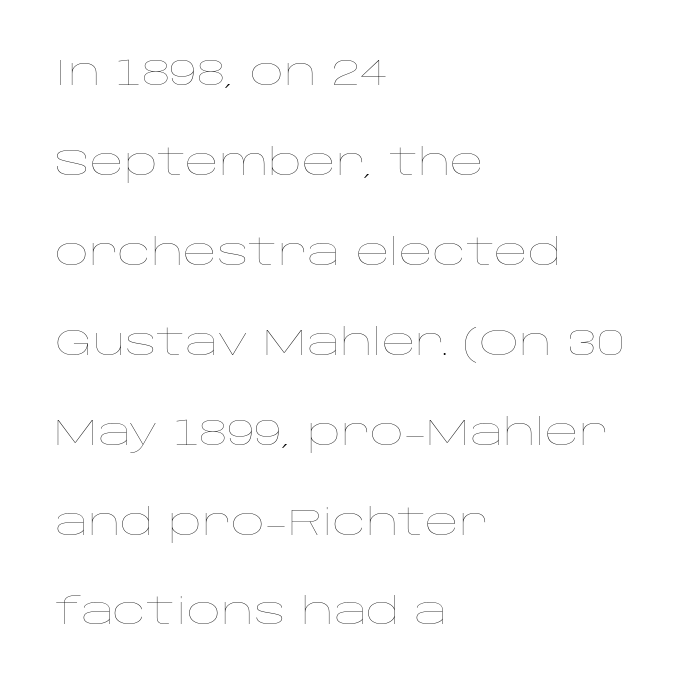
This sample is left-justified, so line endings fall wherever the words run out. Underlining? Definitely not there. The passage shown stacks its lines with a broad gap. Upright lettering throughout. Between one letter and the next there's only the usual sliver of space.
